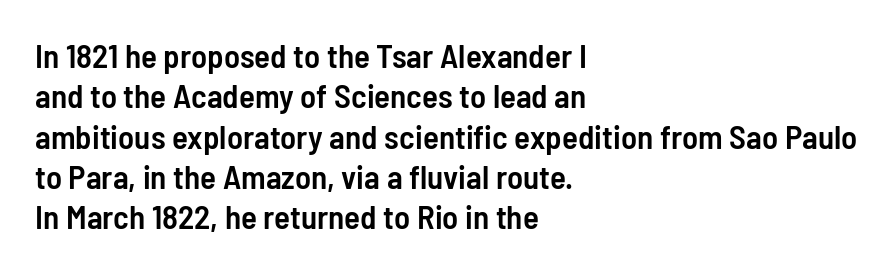
The image shows 33 px semibold, condensed sans-serif type, upright; set left-aligned, line spacing 1.22x, normal letter spacing, not underlined; low stroke contrast and a medium x-height.
